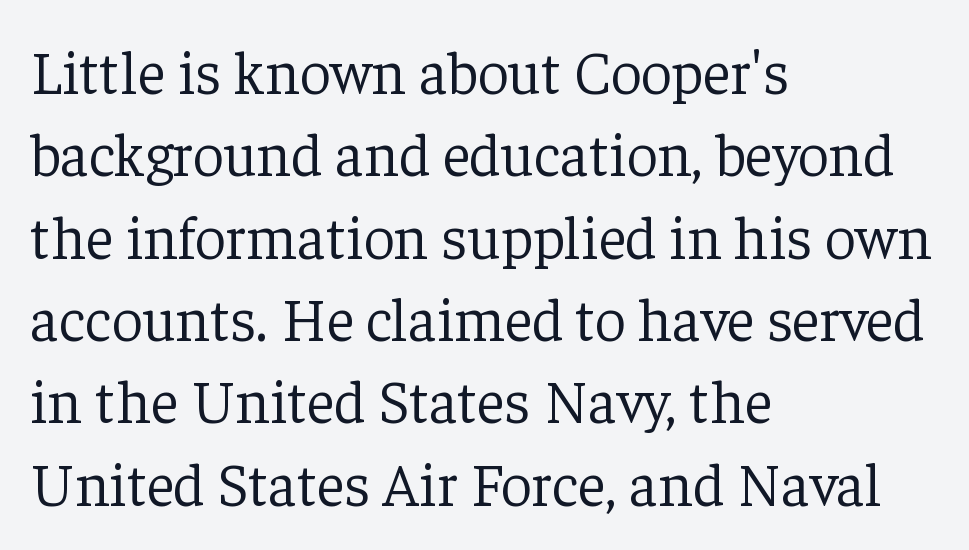
Q: Is the text bold? A: No.
Q: Is the text italic (slanted)? A: No, it is upright.
Q: Is the typeface a serif or a sans-serif typeface? A: Serif.
Q: Is the text underlined? A: No.
Q: How is the paragraph aligned? A: Left-aligned.
Q: Is the spacing between letters normal or unusually wide? A: Normal.
Q: Is the spacing between lines tight, normal or loose? A: Normal.
Q: Width (condensed, normal, or wide)? A: Normal.
Q: Stroke contrast? A: Low.
Q: x-height? A: Medium.
Q: Monospaced? A: No.
